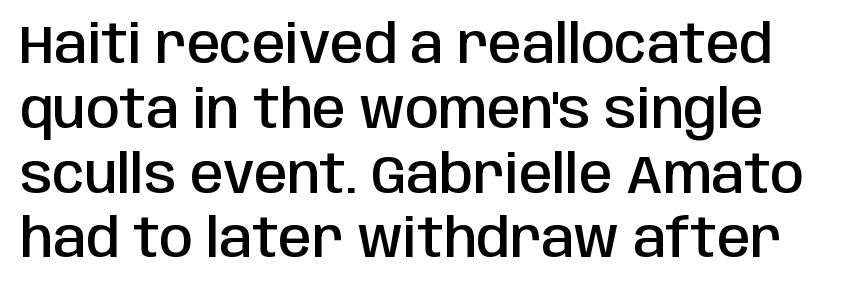
Anything drawn beneath the words? Only blank space. A bit beefed up — I'd call it semibold rather than bold. You could not count columns in this text — the font is proportionally spaced. The designer went with a sans here, leaving each stem footless. Designer's note — italics off, roman on. Is the letter spacing exaggerated? No — it looks like the ordinary default.
